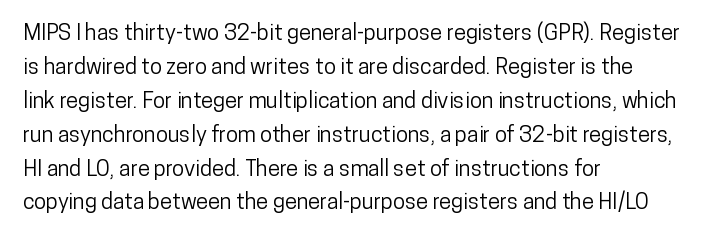
{"italic": "no", "underline": "no", "align": "left", "line_spacing": "normal", "line_spacing_ratio": 1.54, "letter_spacing": "normal", "letter_spacing_em": 0.0, "glyph_px": 22}
